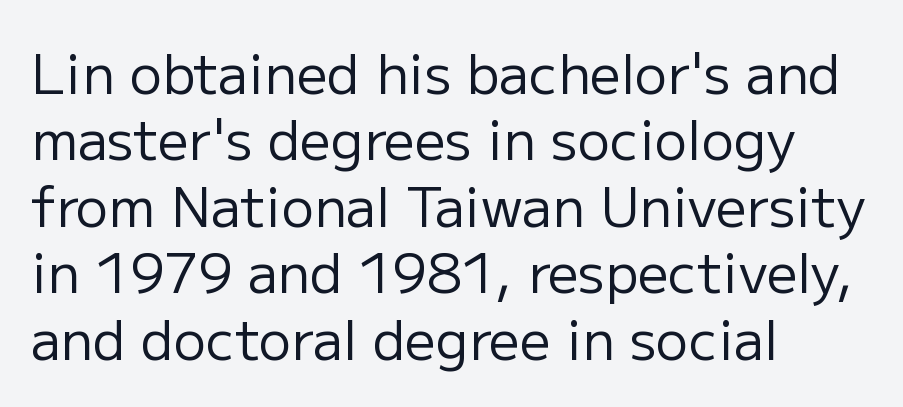
Q: Is the text bold? A: No.
Q: Is the text italic (slanted)? A: No, it is upright.
Q: Is the typeface a serif or a sans-serif typeface? A: Sans-serif.
Q: Is the text underlined? A: No.
Q: How is the paragraph aligned? A: Left-aligned.
Q: Is the spacing between letters normal or unusually wide? A: Normal.
Q: Width (condensed, normal, or wide)? A: Normal.
Q: Stroke contrast? A: Low.
Q: x-height? A: Medium.
Q: Monospaced? A: No.
